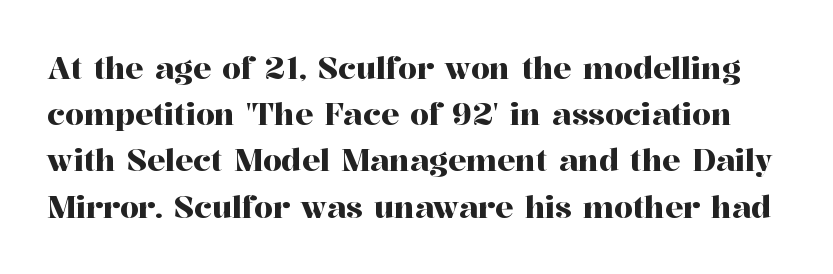
Q: Is the text italic (slanted)? A: No, it is upright.
Q: Is the typeface a serif or a sans-serif typeface? A: Serif.
Q: Is the text underlined? A: No.
Q: Is the spacing between letters normal or unusually wide? A: Normal.
Q: Is the spacing between lines tight, normal or loose? A: Normal.
Q: Width (condensed, normal, or wide)? A: Normal.
Q: Stroke contrast? A: High.
Q: x-height? A: Medium.
Q: Monospaced? A: No.
